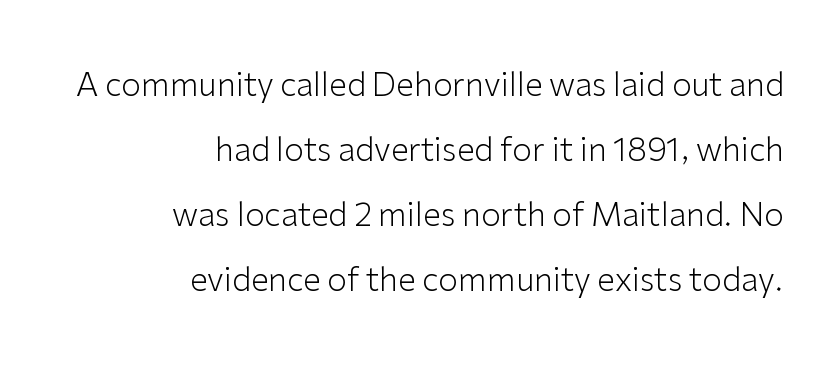
Q: Is the text bold? A: No.
Q: Is the text italic (slanted)? A: No, it is upright.
Q: Is the typeface a serif or a sans-serif typeface? A: Sans-serif.
Q: Is the text underlined? A: No.
Q: How is the paragraph aligned? A: Right-aligned.
Q: Is the spacing between letters normal or unusually wide? A: Normal.
Q: Is the spacing between lines tight, normal or loose? A: Loose.
Q: Width (condensed, normal, or wide)? A: Normal.
Q: Stroke contrast? A: Low.
Q: x-height? A: Medium.
Q: Monospaced? A: No.
